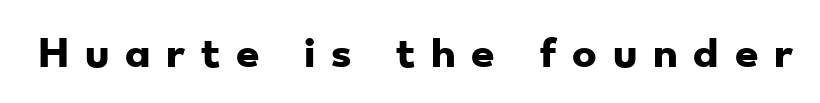
The image shows 37 px heavy, wide sans-serif type; set unusually wide letter spacing (+0.43 em), not underlined; low stroke contrast and a small x-height.
